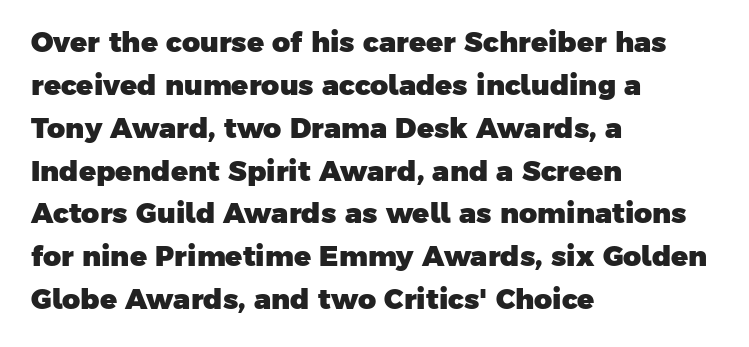
The image shows 28 px heavy sans-serif type; set left-aligned, normal line spacing (1.53x), normal letter spacing, not underlined; low stroke contrast and a medium x-height.
